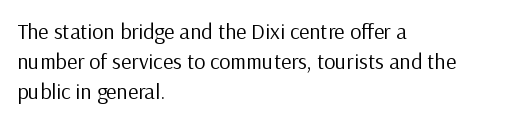
The letterforms sit shoulder to shoulder at normal distance. The space directly below the letters is spotless. Counters stay open thanks to moderate or lighter strokes. The vertical gap from one line to the next is medium. Ascenders rise straight up at ninety degrees. The ragged edge is on the right, which tells us the setting is flush left.
